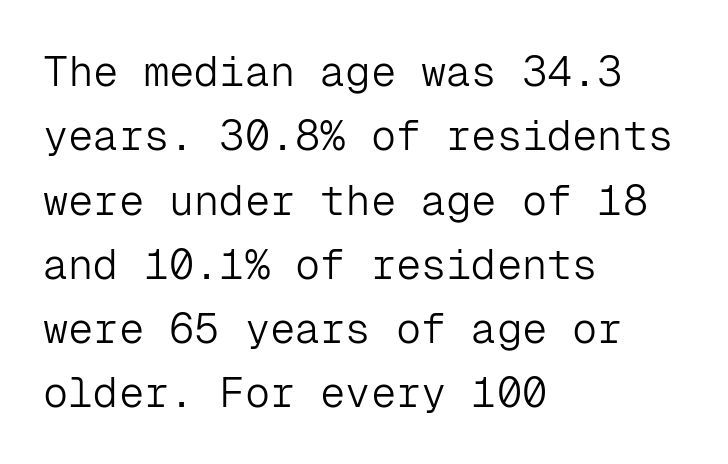
{"serif": "no", "italic": "no", "bold": "no", "weight": "light", "width": "normal", "stroke_contrast": "low", "x_height": "medium", "monospaced": "yes", "underline": "no", "align": "left", "line_spacing": "normal", "line_spacing_ratio": 1.53, "letter_spacing": "normal", "letter_spacing_em": 0.0, "glyph_px": 42}
